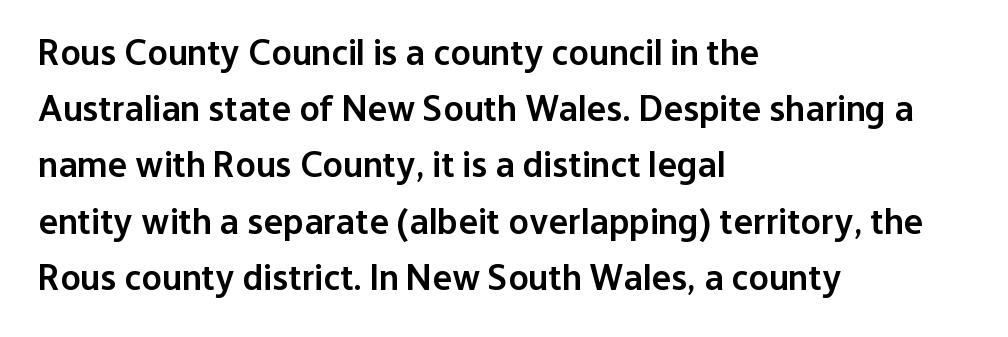
Note: no serifs on the glyphs. Vertically, the passage feels balanced, rows spaced as you'd expect. This rendering uses left alignment, leaving the right contour irregular. Does the weight exceed regular? Yes, but only to semibold.
